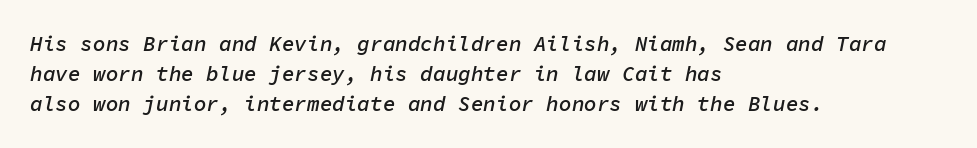
Each word holds together tightly as a unit, with standard inter-letter gaps. The characters look somewhat weighty, a semibold short of true bold. This rendering uses left alignment, leaving the right contour irregular. Emphasis-style slanted type is in use. The string is rendered with underlining switched off.
